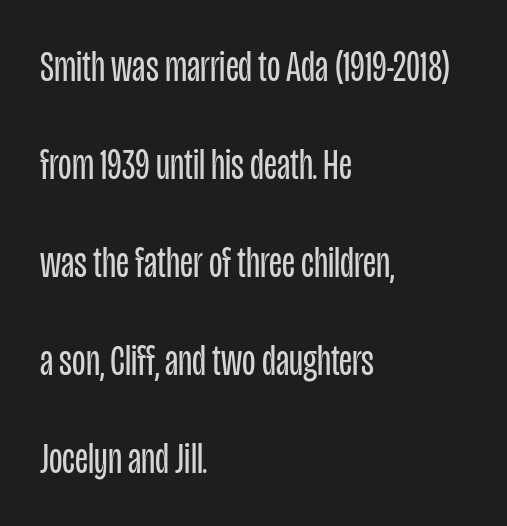
{"serif": "no", "italic": "no", "bold": "no", "weight": "regular", "width": "condensed", "stroke_contrast": "low", "x_height": "large", "monospaced": "no", "underline": "no", "align": "left", "line_spacing": "loose", "line_spacing_ratio": 2.23, "letter_spacing": "normal", "letter_spacing_em": 0.0, "glyph_px": 44}
